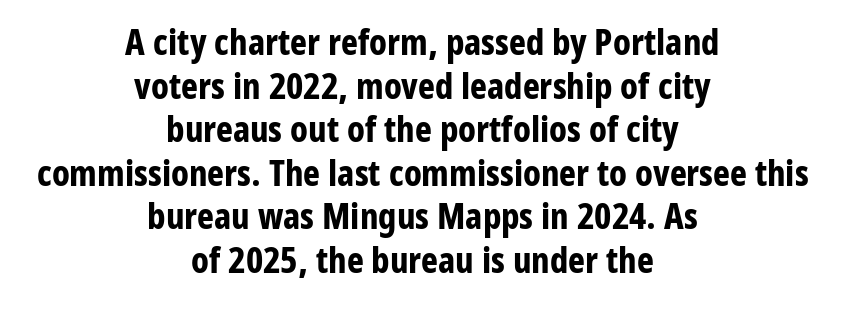
{"serif": "no", "italic": "no", "bold": "yes", "weight": "bold", "width": "condensed", "stroke_contrast": "low", "x_height": "medium", "monospaced": "no", "underline": "no", "align": "center", "line_spacing_ratio": 1.21, "letter_spacing": "normal", "letter_spacing_em": 0.0, "glyph_px": 36}
